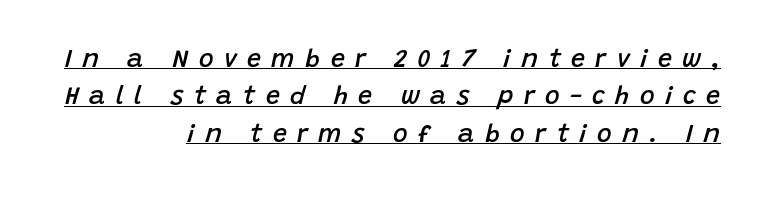
{"italic": "yes", "lean": "right", "slant_degrees": 15, "bold": "semi", "underline": "yes", "align": "right", "line_spacing": "normal", "line_spacing_ratio": 1.5, "letter_spacing": "wide", "letter_spacing_em": 0.42, "glyph_px": 25}
